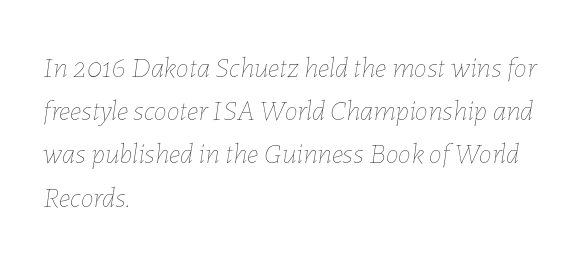
The image shows 29 px thin type, italic (leaning right); set left-aligned, normal line spacing (1.49x), normal letter spacing, not underlined; low stroke contrast and a medium x-height.
